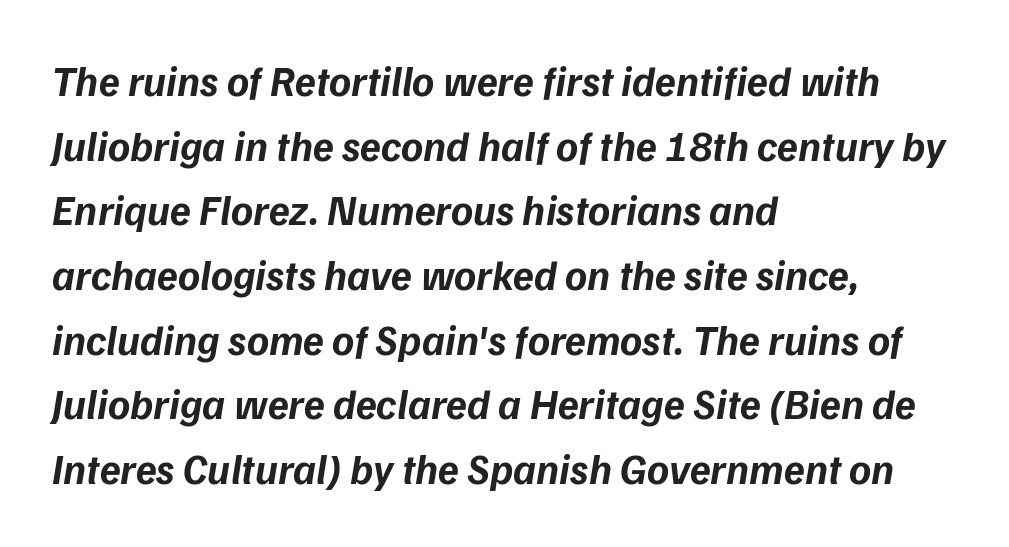
{"italic": "yes", "lean": "right", "slant_degrees": 9, "bold": "yes", "weight": "bold", "width": "normal", "stroke_contrast": "low", "x_height": "medium", "monospaced": "no", "underline": "no", "align": "left", "line_spacing": "normal", "line_spacing_ratio": 1.54, "letter_spacing": "normal", "letter_spacing_em": 0.0, "glyph_px": 42}
